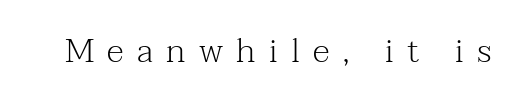
The image shows 34 px light serif type, upright; set unusually wide letter spacing (+0.39 em), not underlined; medium stroke contrast and a medium x-height.
